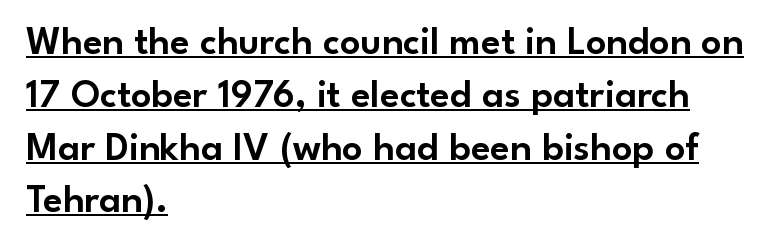
{"serif": "no", "italic": "no", "width": "normal", "stroke_contrast": "low", "x_height": "small", "monospaced": "no", "underline": "yes", "align": "left", "line_spacing": "normal", "line_spacing_ratio": 1.32, "letter_spacing": "normal", "letter_spacing_em": 0.0, "glyph_px": 40}
